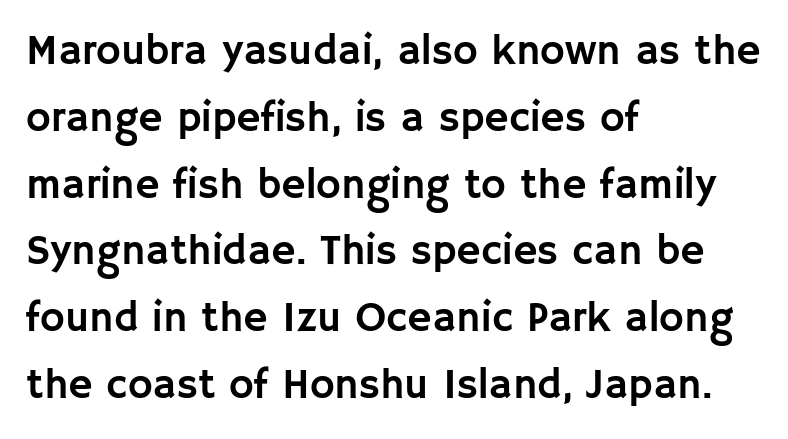
Q: Is the text italic (slanted)? A: No, it is upright.
Q: Is the typeface a serif or a sans-serif typeface? A: Sans-serif.
Q: Is the text underlined? A: No.
Q: How is the paragraph aligned? A: Left-aligned.
Q: Is the spacing between letters normal or unusually wide? A: Normal.
Q: Is the spacing between lines tight, normal or loose? A: Normal.
Q: Width (condensed, normal, or wide)? A: Normal.
Q: Stroke contrast? A: Low.
Q: x-height? A: Large.
Q: Monospaced? A: No.
